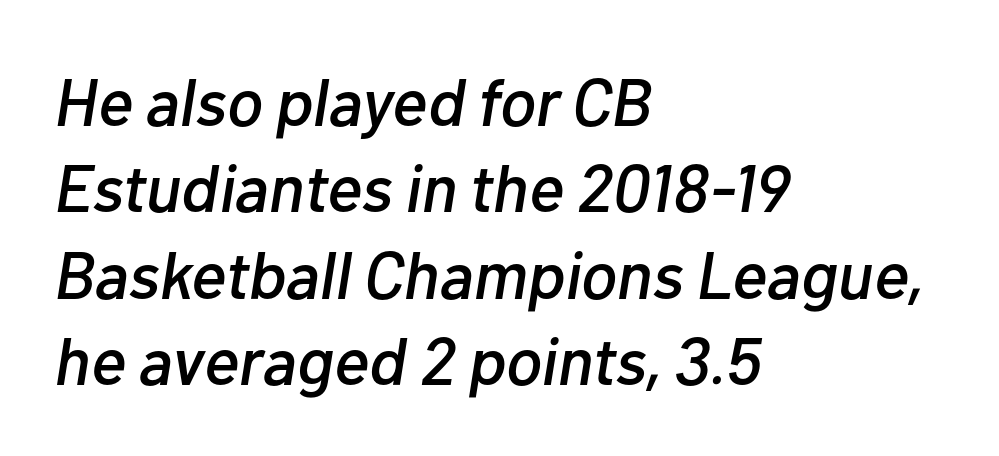
The image shows 67 px text type, italic (leaning right); set left-aligned, normal line spacing (1.29x), normal letter spacing, not underlined; low stroke contrast and a medium x-height.
